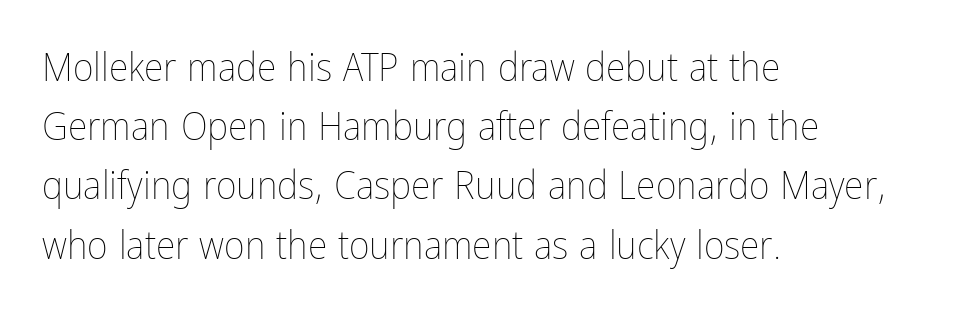
Q: Is the text bold? A: No.
Q: Is the text italic (slanted)? A: No, it is upright.
Q: Is the text underlined? A: No.
Q: How is the paragraph aligned? A: Left-aligned.
Q: Is the spacing between letters normal or unusually wide? A: Normal.
Q: Is the spacing between lines tight, normal or loose? A: Normal.
Q: Width (condensed, normal, or wide)? A: Condensed.
Q: Stroke contrast? A: Low.
Q: x-height? A: Medium.
Q: Monospaced? A: No.
